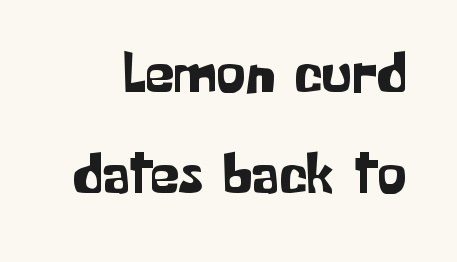
Q: Is the text italic (slanted)? A: No, it is upright.
Q: Is the typeface a serif or a sans-serif typeface? A: Sans-serif.
Q: Is the text underlined? A: No.
Q: Is the spacing between letters normal or unusually wide? A: Normal.
Q: Width (condensed, normal, or wide)? A: Normal.
Q: Stroke contrast? A: Low.
Q: x-height? A: Medium.
Q: Monospaced? A: No.
